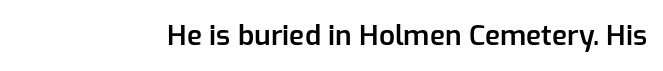
Q: Is the text bold? A: Semi-bold.
Q: Is the text italic (slanted)? A: No, it is upright.
Q: Is the typeface a serif or a sans-serif typeface? A: Sans-serif.
Q: Is the text underlined? A: No.
Q: Is the spacing between letters normal or unusually wide? A: Normal.
Q: Width (condensed, normal, or wide)? A: Normal.
Q: Stroke contrast? A: Low.
Q: x-height? A: Medium.
Q: Monospaced? A: No.
